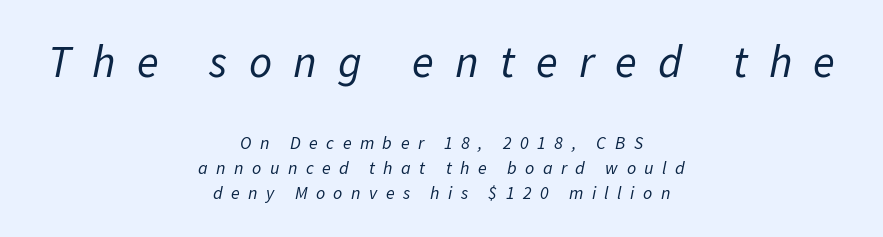
{"italic": "yes", "lean": "right", "slant_degrees": 11, "bold": "no", "weight": "regular", "width": "normal", "stroke_contrast": "low", "x_height": "medium", "monospaced": "no", "underline": "no", "align": "center", "line_spacing": "normal", "line_spacing_ratio": 1.4, "letter_spacing": "wide", "letter_spacing_em": 0.47, "larger_block": "first", "size_ratio": 2.5, "glyph_px": 45}
